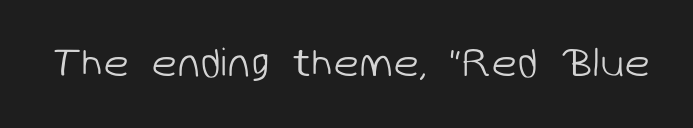
Standard letterfit; no display-style spreading of the glyphs. Only glyphs here, with clear space below each row. The face looks like a standard text weight, possibly lighter. This is sans-serif lettering, the kind often seen on screens and signage. Note the varied advance widths — an 'i' is clearly narrower than an 'm'.
